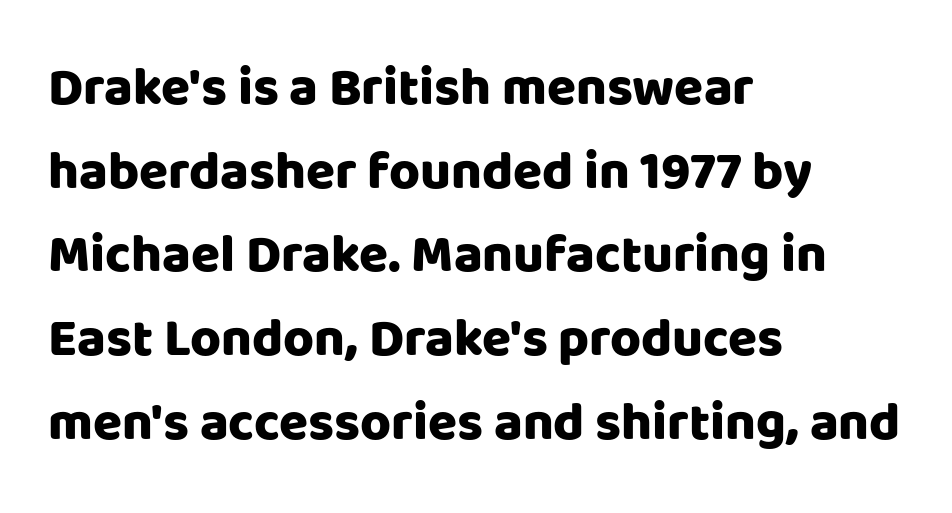
Look at the bottom of the vertical strokes: they stop flat, with no serifs. Each letter keeps its own natural width here, so spacing adapts to shape. A full-strength bold gives these letters their thick strokes. The rendering anchors every line to the left-hand side. The lettering holds an erect, upright posture throughout. The gaps between neighbouring characters are ordinary and unremarkable.
